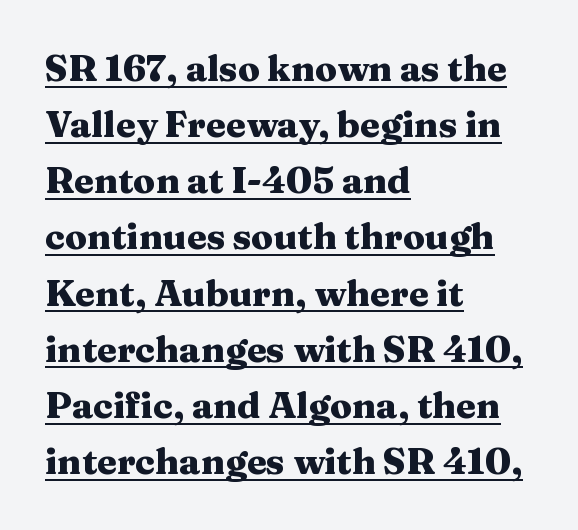
Q: Is the text bold? A: Yes.
Q: Is the text italic (slanted)? A: No, it is upright.
Q: Is the typeface a serif or a sans-serif typeface? A: Serif.
Q: Is the text underlined? A: Yes.
Q: How is the paragraph aligned? A: Left-aligned.
Q: Is the spacing between letters normal or unusually wide? A: Normal.
Q: Is the spacing between lines tight, normal or loose? A: Normal.
Q: Width (condensed, normal, or wide)? A: Wide.
Q: Stroke contrast? A: Medium.
Q: x-height? A: Medium.
Q: Monospaced? A: No.
